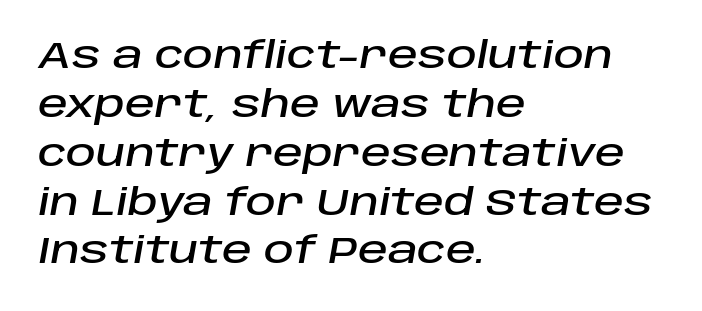
{"italic": "yes", "lean": "right", "slant_degrees": 10, "width": "normal", "stroke_contrast": "low", "x_height": "large", "monospaced": "no", "underline": "no", "align": "left", "line_spacing": "normal", "line_spacing_ratio": 1.32, "letter_spacing": "normal", "letter_spacing_em": 0.0, "glyph_px": 37}
